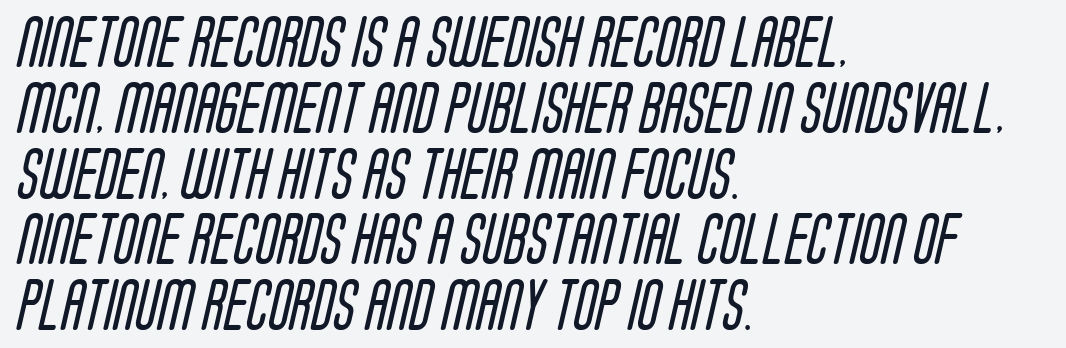
Q: Is the text bold? A: No.
Q: Is the typeface a serif or a sans-serif typeface? A: Sans-serif.
Q: Is the text underlined? A: No.
Q: How is the paragraph aligned? A: Left-aligned.
Q: Is the spacing between letters normal or unusually wide? A: Normal.
Q: Is the spacing between lines tight, normal or loose? A: Normal.
Q: Width (condensed, normal, or wide)? A: Condensed.
Q: Stroke contrast? A: Low.
Q: x-height? A: Large.
Q: Monospaced? A: No.
